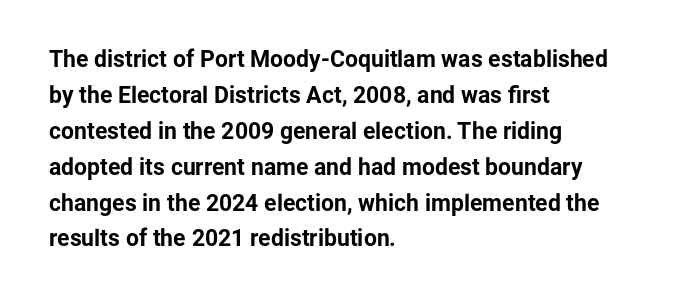
{"italic": "no", "bold": "yes", "underline": "no", "align": "left", "line_spacing": "normal", "line_spacing_ratio": 1.56, "letter_spacing": "normal", "letter_spacing_em": 0.0, "glyph_px": 23}
